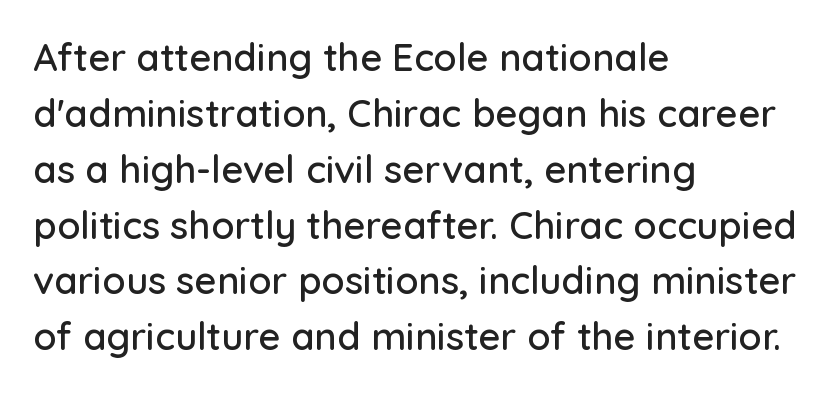
{"serif": "no", "italic": "no", "width": "normal", "stroke_contrast": "low", "x_height": "medium", "monospaced": "no", "underline": "no", "align": "left", "line_spacing": "normal", "line_spacing_ratio": 1.47, "letter_spacing": "normal", "letter_spacing_em": 0.0, "glyph_px": 38}
